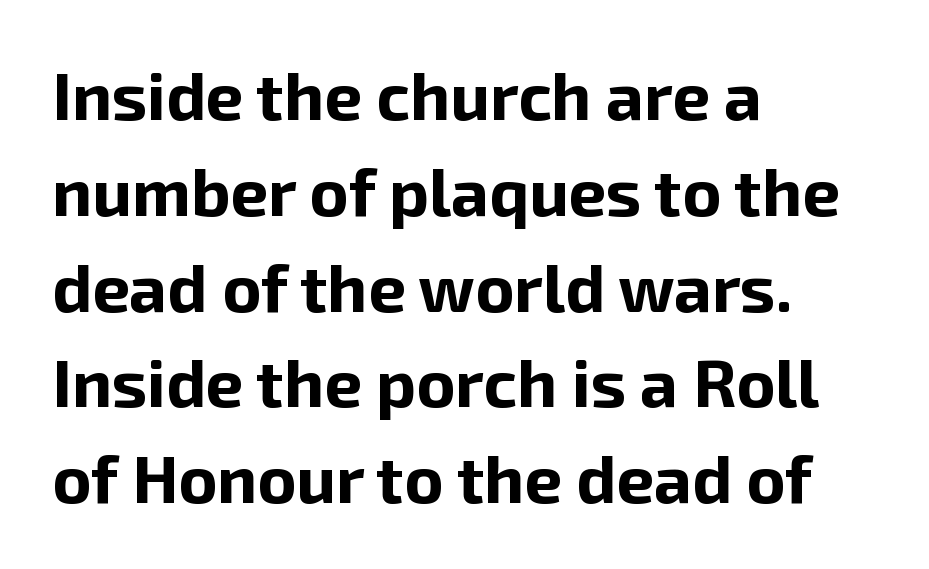
{"serif": "no", "italic": "no", "bold": "yes", "weight": "bold", "width": "normal", "stroke_contrast": "low", "x_height": "medium", "monospaced": "no", "underline": "no", "align": "left", "line_spacing": "normal", "line_spacing_ratio": 1.43, "letter_spacing": "normal", "letter_spacing_em": 0.0, "glyph_px": 67}
